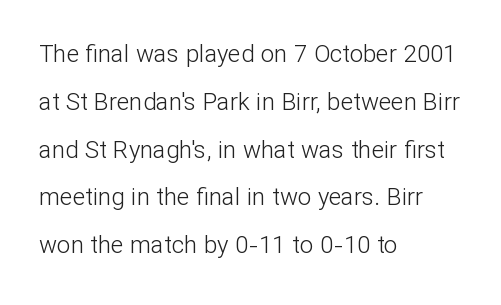
The image shows 24 px text type, upright; set left-aligned, loose line spacing (1.99x), normal letter spacing, not underlined.
